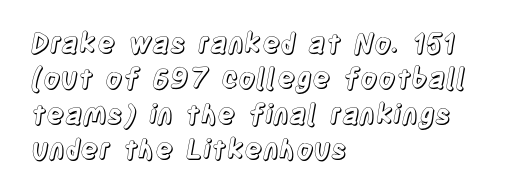
{"underline": "no", "align": "left", "line_spacing": "normal", "line_spacing_ratio": 1.31, "letter_spacing": "normal", "letter_spacing_em": 0.0, "glyph_px": 27}
